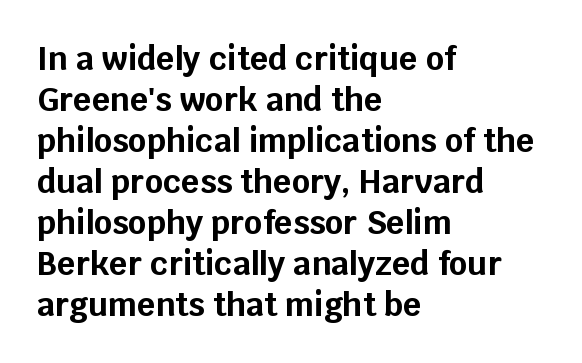
{"serif": "no", "italic": "no", "bold": "yes", "weight": "bold", "width": "normal", "stroke_contrast": "low", "x_height": "large", "monospaced": "no", "underline": "no", "align": "left", "line_spacing": "normal", "line_spacing_ratio": 1.28, "letter_spacing": "normal", "letter_spacing_em": 0.0, "glyph_px": 32}
